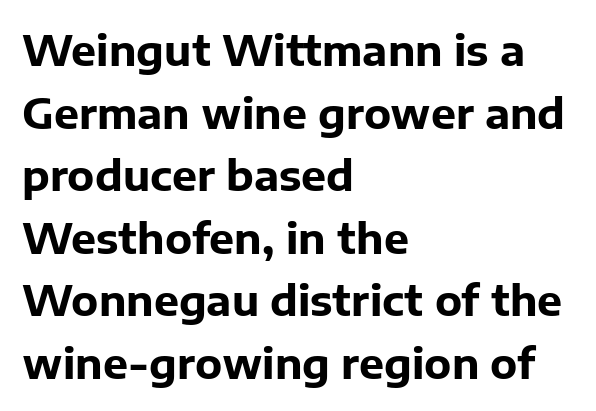
{"serif": "no", "italic": "no", "bold": "yes", "weight": "bold", "width": "normal", "stroke_contrast": "low", "x_height": "medium", "monospaced": "no", "underline": "no", "align": "left", "line_spacing": "normal", "line_spacing_ratio": 1.49, "letter_spacing": "normal", "letter_spacing_em": 0.0, "glyph_px": 42}
